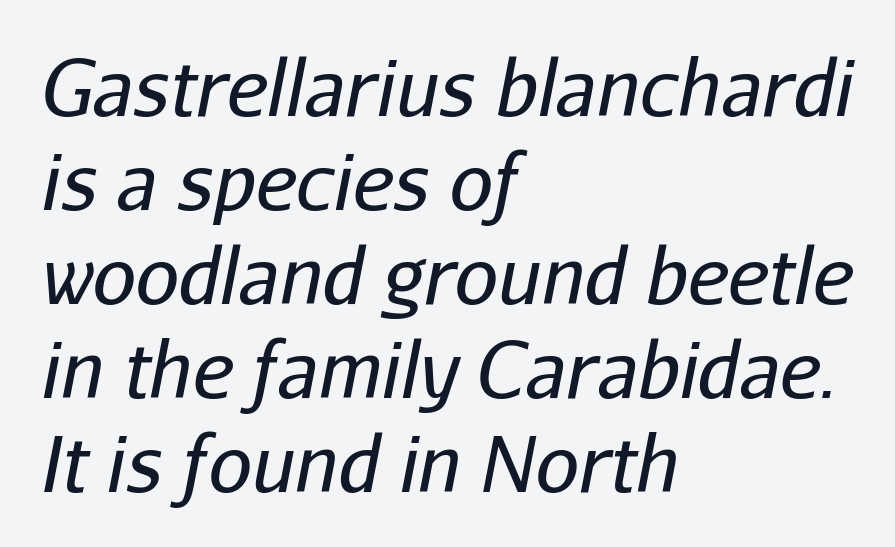
{"italic": "yes", "lean": "right", "slant_degrees": 11, "bold": "no", "weight": "regular", "width": "normal", "stroke_contrast": "low", "x_height": "medium", "monospaced": "no", "underline": "no", "align": "left", "line_spacing_ratio": 1.22, "letter_spacing": "normal", "letter_spacing_em": 0.0, "glyph_px": 77}
